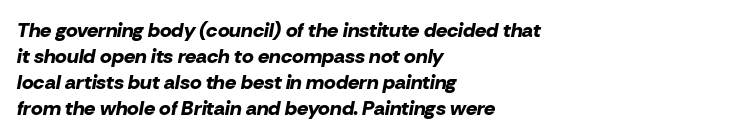
Q: Is the text bold? A: Yes.
Q: Is the text italic (slanted)? A: Yes, it leans right by about 10 degrees.
Q: Is the text underlined? A: No.
Q: How is the paragraph aligned? A: Left-aligned.
Q: Is the spacing between letters normal or unusually wide? A: Normal.
Q: Is the spacing between lines tight, normal or loose? A: Normal.
